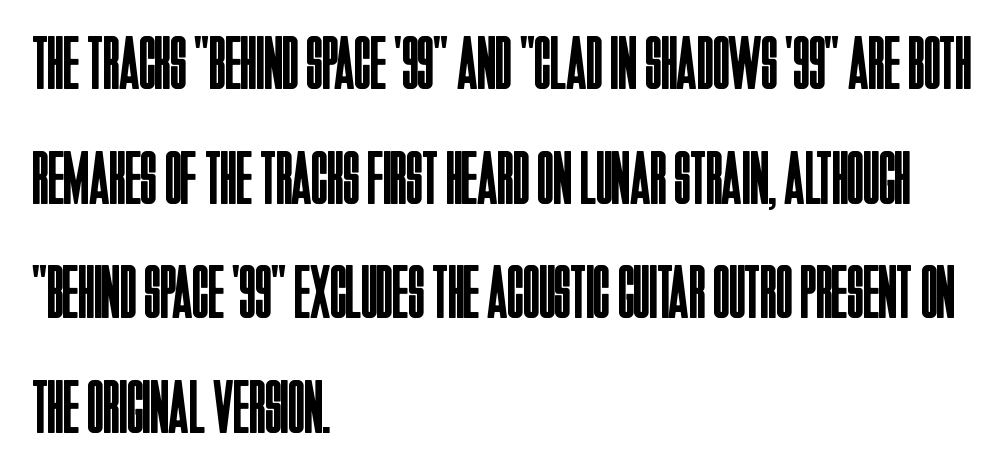
You could not count columns in this text — the font is proportionally spaced. This is not heavy type; no bold has been used. Nobody drew a line under any word here. You can tell from the bare stems that sans-serif type was used.
